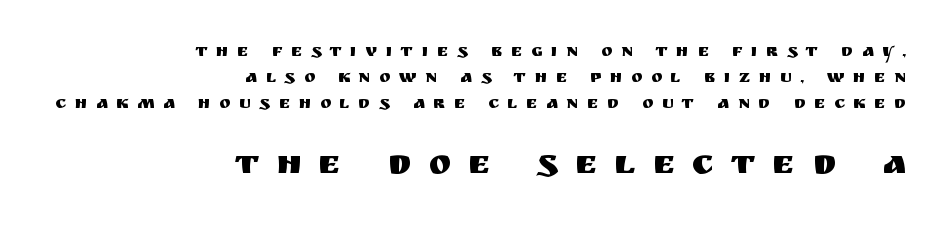
Q: Is the text italic (slanted)? A: No, it is upright.
Q: Is the typeface a serif or a sans-serif typeface? A: Sans-serif.
Q: Is the text underlined? A: No.
Q: How is the paragraph aligned? A: Right-aligned.
Q: Is the spacing between letters normal or unusually wide? A: Unusually wide.
Q: Is the spacing between lines tight, normal or loose? A: Normal.
Q: Which block of text is set in a larger size, the first (top) or the second (bottom)? A: The second (bottom) one.
Q: Width (condensed, normal, or wide)? A: Normal.
Q: Stroke contrast? A: Medium.
Q: x-height? A: Large.
Q: Monospaced? A: No.
